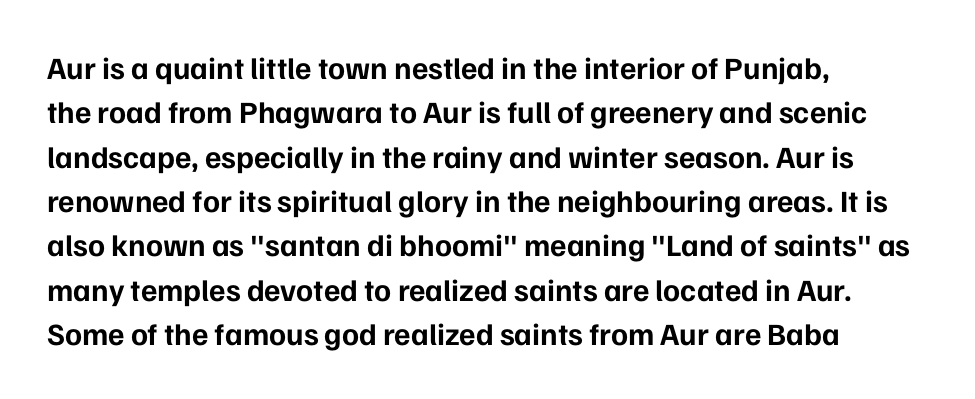
The image shows 31 px bold sans-serif type, upright; set left-aligned, normal line spacing (1.43x), normal letter spacing, not underlined; low stroke contrast and a medium x-height.
